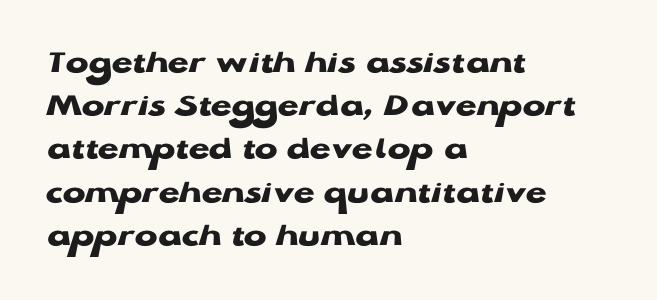
{"serif": "no", "italic": "no", "bold": "yes", "weight": "heavy", "width": "wide", "stroke_contrast": "low", "x_height": "medium", "monospaced": "no", "underline": "no", "align": "left", "line_spacing": "normal", "line_spacing_ratio": 1.27, "letter_spacing": "normal", "letter_spacing_em": 0.0, "glyph_px": 34}
